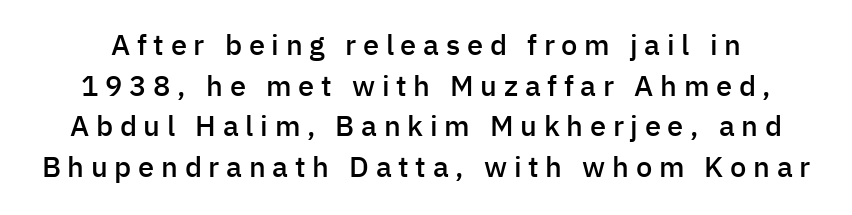
Firm but not heavy-handed strokes: this text is semibold. A typesetter would call this proportional, since set widths differ per character. Spacing between characters has been opened up far beyond the box default. The axis of the letterforms is exactly vertical. Just letters on the line, the space beneath them empty.
